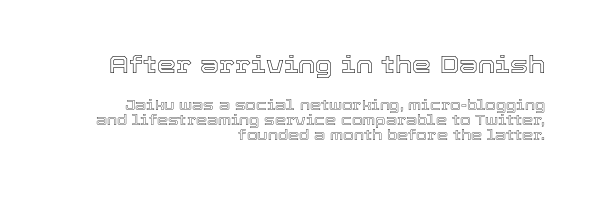
{"italic": "no", "underline": "no", "align": "right", "line_spacing": "tight", "line_spacing_ratio": 1.05, "letter_spacing": "normal", "letter_spacing_em": 0.0, "larger_block": "first", "size_ratio": 1.71, "glyph_px": 24}
